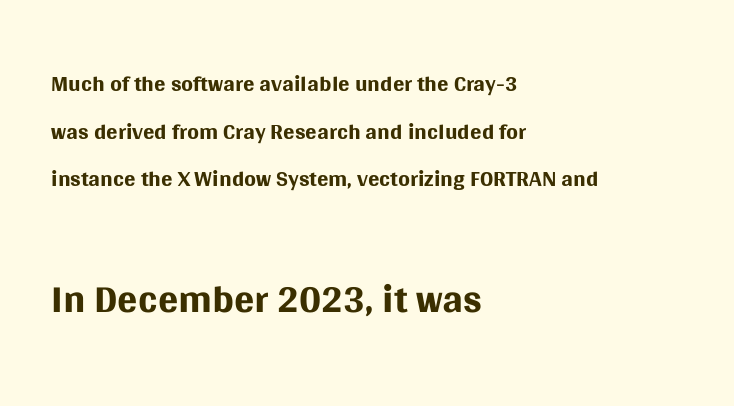
Q: Is the text bold? A: No.
Q: Is the text italic (slanted)? A: No, it is upright.
Q: Is the typeface a serif or a sans-serif typeface? A: Sans-serif.
Q: Is the text underlined? A: No.
Q: How is the paragraph aligned? A: Left-aligned.
Q: Is the spacing between letters normal or unusually wide? A: Normal.
Q: Is the spacing between lines tight, normal or loose? A: Normal.
Q: Which block of text is set in a larger size, the first (top) or the second (bottom)? A: The second (bottom) one.
Q: Width (condensed, normal, or wide)? A: Normal.
Q: Stroke contrast? A: Medium.
Q: x-height? A: Large.
Q: Monospaced? A: No.
